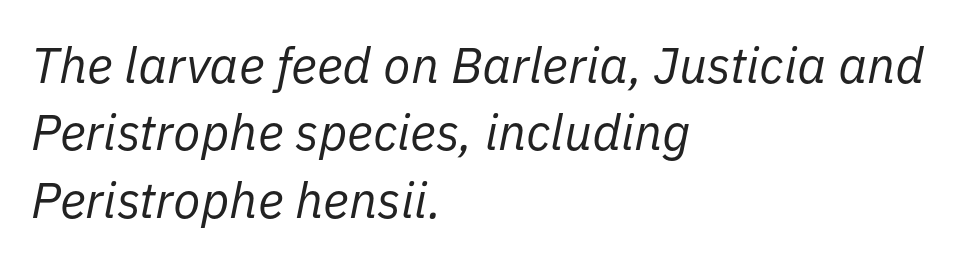
{"italic": "yes", "lean": "right", "slant_degrees": 11, "bold": "no", "weight": "regular", "width": "normal", "stroke_contrast": "low", "x_height": "medium", "monospaced": "no", "underline": "no", "align": "left", "line_spacing": "normal", "line_spacing_ratio": 1.35, "letter_spacing": "normal", "letter_spacing_em": 0.0, "glyph_px": 50}
